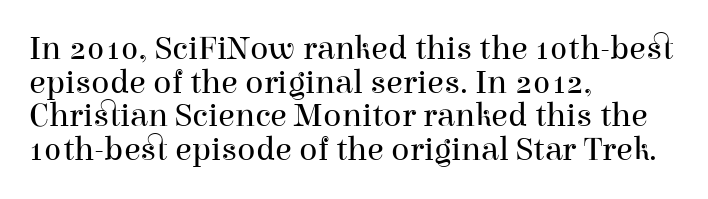
The paragraph has a hard left edge and a soft right edge. The horizontal fit of the characters is conventional and even. Vertical strokes here are truly vertical. Are there feet on the stems? There are — it's a serif. The baseline area is clear.
